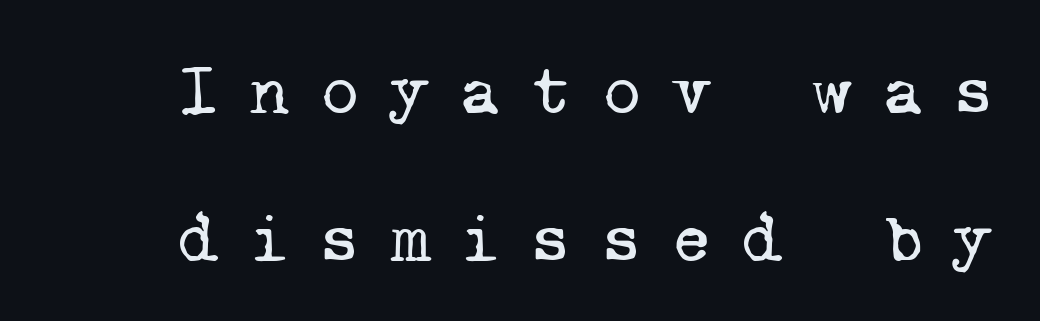
The gaps between neighbouring characters are conspicuously large. Do the characters align in a grid? Yes, the font is monospaced. Letters rest on an invisible, unmarked baseline. The glyphs in this specimen are seriffed. Summary of vertical rhythm: relaxed, with wide interline spacing.
